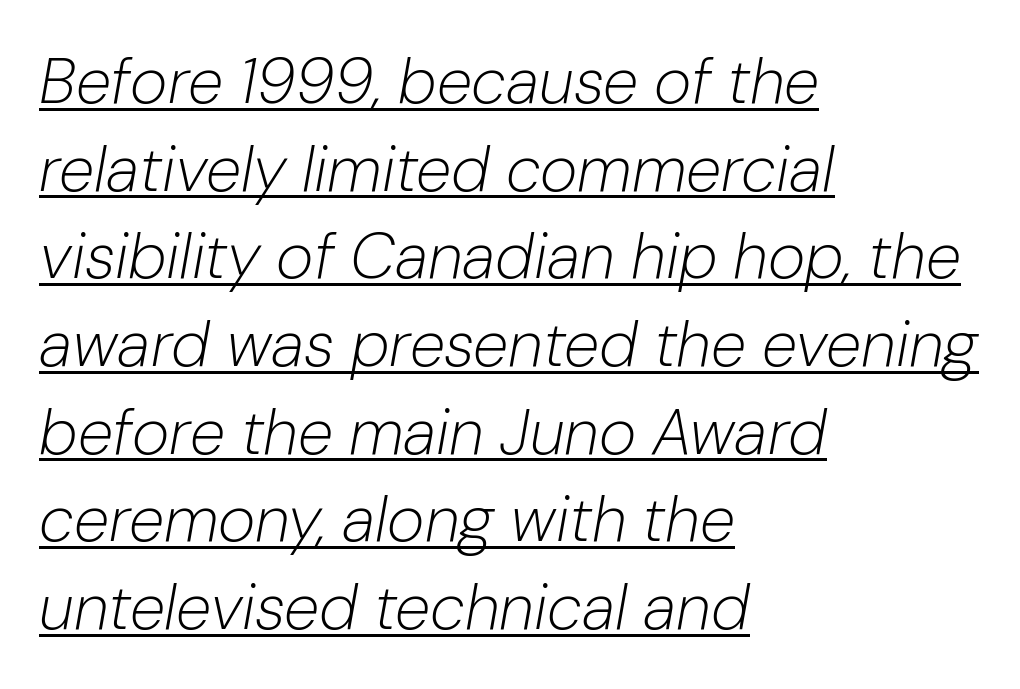
No chunkiness to these letters — they're not bold. This rendering uses left alignment, leaving the right contour irregular. Vertically, the passage feels balanced, rows spaced as you'd expect. The type is set solid horizontally, with unmodified tracking. Italic? Definitely — the glyphs are oblique. The typesetter has applied underlining to the passage shown.
